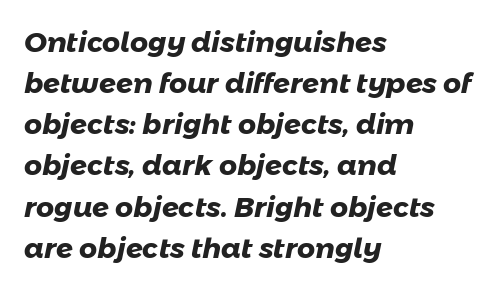
{"serif": "no", "bold": "yes", "weight": "heavy", "width": "normal", "stroke_contrast": "low", "x_height": "medium", "monospaced": "no", "underline": "no", "align": "left", "line_spacing": "normal", "line_spacing_ratio": 1.47, "letter_spacing": "normal", "letter_spacing_em": 0.0, "glyph_px": 28}
